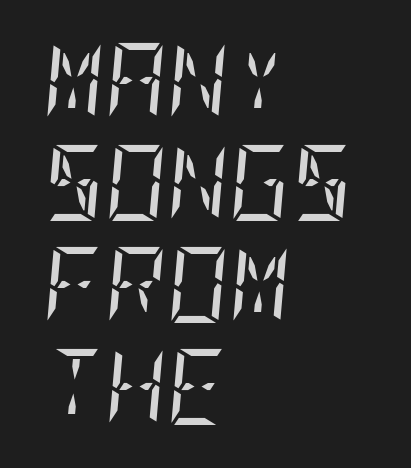
Q: Is the text bold? A: No.
Q: Is the text italic (slanted)? A: Yes, it leans right by about 5 degrees.
Q: Is the typeface a serif or a sans-serif typeface? A: Serif.
Q: Is the text underlined? A: No.
Q: How is the paragraph aligned? A: Left-aligned.
Q: Is the spacing between letters normal or unusually wide? A: Normal.
Q: Is the spacing between lines tight, normal or loose? A: Normal.
Q: Width (condensed, normal, or wide)? A: Condensed.
Q: Stroke contrast? A: Low.
Q: x-height? A: Large.
